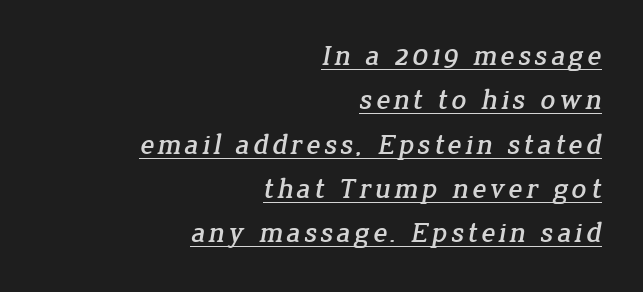
Notice how the passage keeps a crisp vertical edge on the right only. You can tell from the footed stems that serif type was used. The sample's only ornament is a line tracing under the words. Is this a fixed-width face? No — the glyphs have proportional, varying widths.
